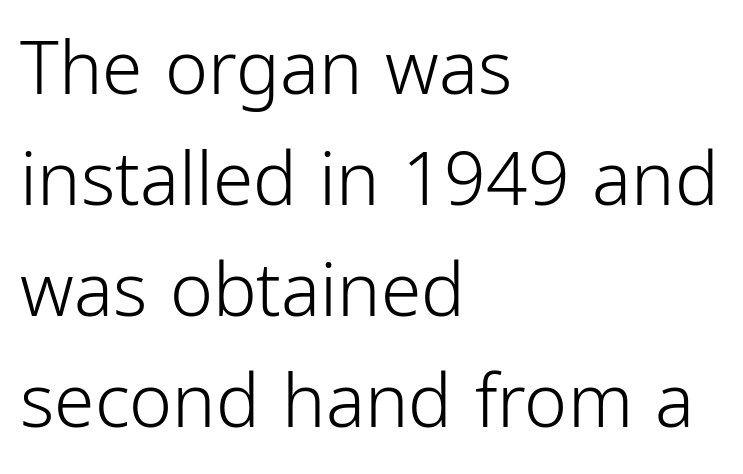
{"serif": "no", "italic": "no", "bold": "no", "weight": "light", "width": "condensed", "stroke_contrast": "low", "x_height": "medium", "monospaced": "no", "underline": "no", "align": "left", "line_spacing": "normal", "line_spacing_ratio": 1.52, "letter_spacing": "normal", "letter_spacing_em": 0.0, "glyph_px": 73}
